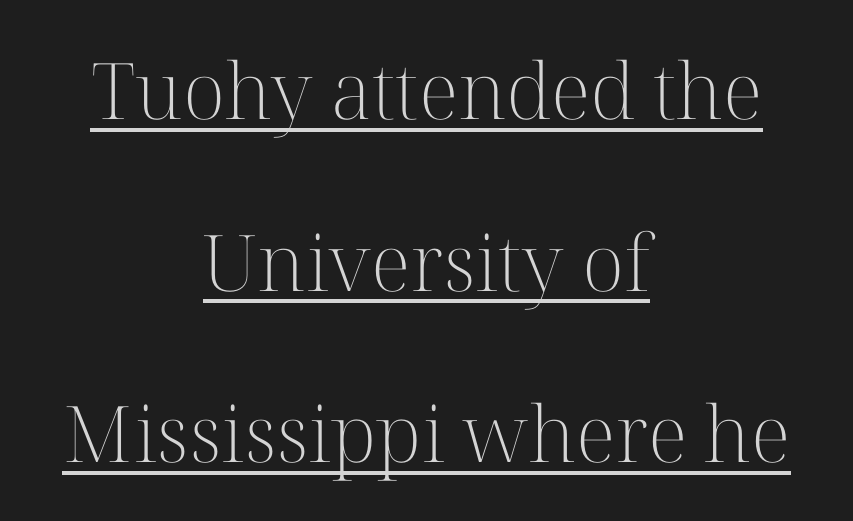
Q: Is the text bold? A: No.
Q: Is the text italic (slanted)? A: No, it is upright.
Q: Is the typeface a serif or a sans-serif typeface? A: Serif.
Q: Is the text underlined? A: Yes.
Q: How is the paragraph aligned? A: Centered.
Q: Is the spacing between letters normal or unusually wide? A: Normal.
Q: Is the spacing between lines tight, normal or loose? A: Loose.
Q: Width (condensed, normal, or wide)? A: Normal.
Q: Stroke contrast? A: High.
Q: x-height? A: Medium.
Q: Monospaced? A: No.
